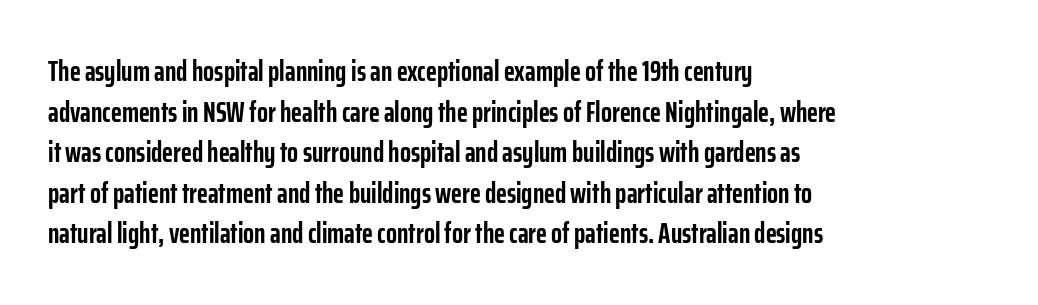
The image shows 29 px semibold, condensed sans-serif type, upright; set left-aligned, normal line spacing (1.4x), normal letter spacing, not underlined; low stroke contrast and a medium x-height.
